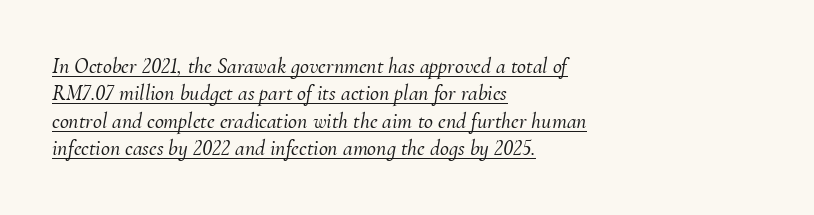
The image shows 22 px text type, italic (leaning right); set left-aligned, normal line spacing (1.25x), normal letter spacing, underlined.
